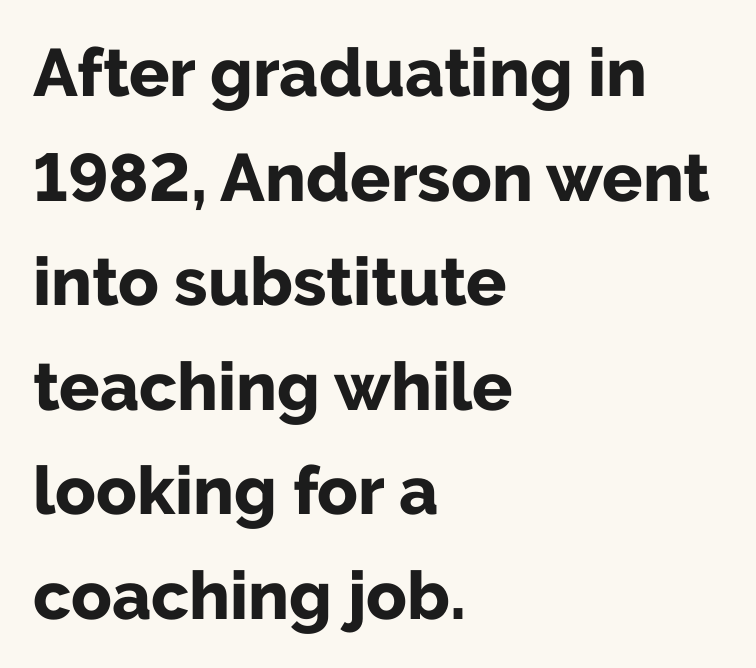
Q: Is the text bold? A: Yes.
Q: Is the text italic (slanted)? A: No, it is upright.
Q: Is the typeface a serif or a sans-serif typeface? A: Sans-serif.
Q: Is the text underlined? A: No.
Q: How is the paragraph aligned? A: Left-aligned.
Q: Is the spacing between letters normal or unusually wide? A: Normal.
Q: Is the spacing between lines tight, normal or loose? A: Normal.
Q: Width (condensed, normal, or wide)? A: Normal.
Q: Stroke contrast? A: Low.
Q: x-height? A: Medium.
Q: Monospaced? A: No.
